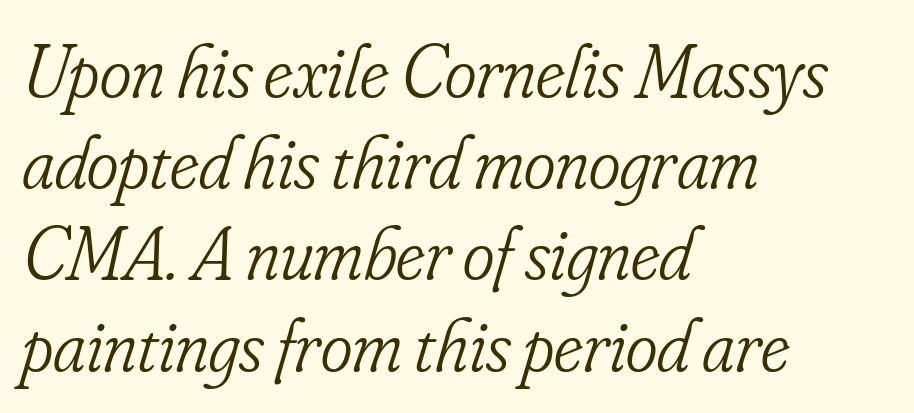
{"serif": "yes", "italic": "yes", "lean": "right", "slant_degrees": 16, "bold": "no", "weight": "light", "width": "condensed", "stroke_contrast": "low", "x_height": "small", "monospaced": "no", "underline": "no", "align": "left", "line_spacing_ratio": 1.2, "letter_spacing": "normal", "letter_spacing_em": 0.0, "glyph_px": 76}
